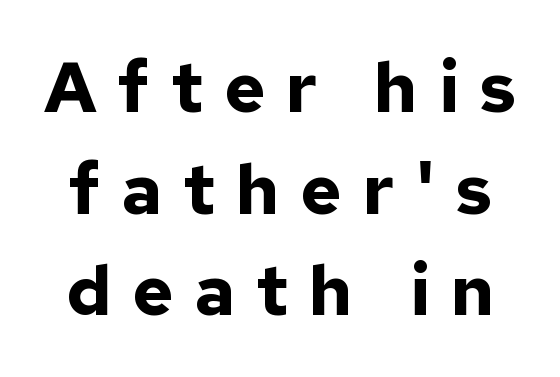
The image shows 71 px bold sans-serif type, upright; set normal line spacing (1.43x), unusually wide letter spacing (+0.29 em), not underlined; low stroke contrast and a medium x-height.
